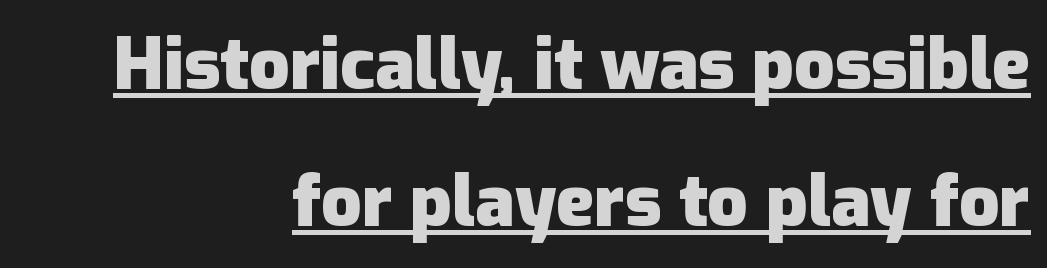
{"serif": "no", "italic": "no", "bold": "yes", "weight": "heavy", "width": "normal", "stroke_contrast": "low", "x_height": "medium", "monospaced": "no", "underline": "yes", "align": "right", "line_spacing": "loose", "line_spacing_ratio": 1.93, "letter_spacing": "normal", "letter_spacing_em": 0.0, "glyph_px": 71}
